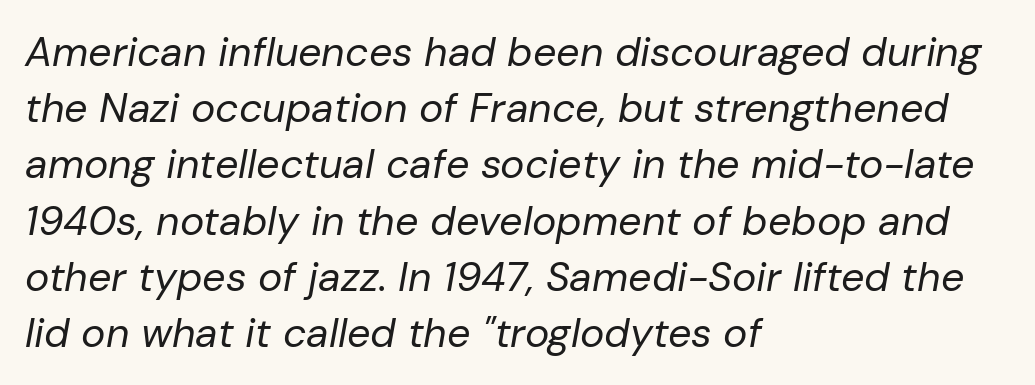
Q: Is the text bold? A: No.
Q: Is the text italic (slanted)? A: Yes, it leans right by about 10 degrees.
Q: Is the text underlined? A: No.
Q: How is the paragraph aligned? A: Left-aligned.
Q: Is the spacing between letters normal or unusually wide? A: Normal.
Q: Is the spacing between lines tight, normal or loose? A: Normal.
Q: Width (condensed, normal, or wide)? A: Normal.
Q: Stroke contrast? A: Low.
Q: x-height? A: Medium.
Q: Monospaced? A: No.
